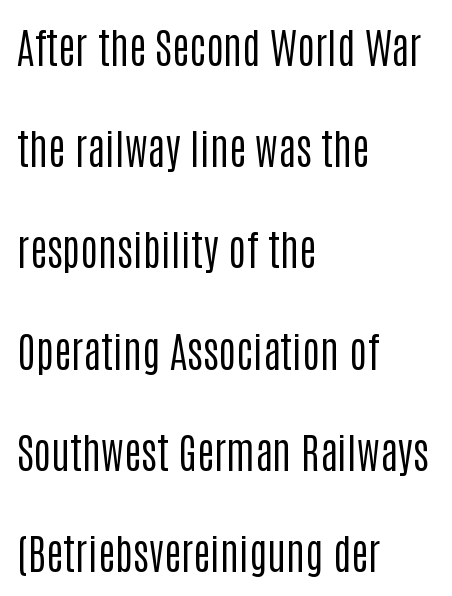
Q: Is the text bold? A: No.
Q: Is the text italic (slanted)? A: No, it is upright.
Q: Is the typeface a serif or a sans-serif typeface? A: Sans-serif.
Q: Is the text underlined? A: No.
Q: How is the paragraph aligned? A: Left-aligned.
Q: Is the spacing between letters normal or unusually wide? A: Normal.
Q: Is the spacing between lines tight, normal or loose? A: Loose.
Q: Width (condensed, normal, or wide)? A: Condensed.
Q: Stroke contrast? A: Low.
Q: x-height? A: Large.
Q: Monospaced? A: No.
